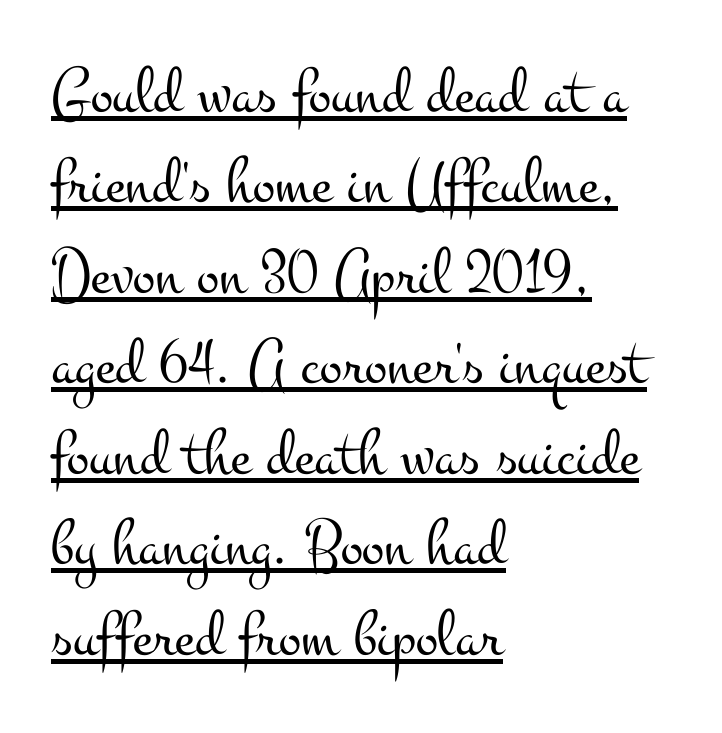
{"serif": "yes", "bold": "no", "weight": "light", "width": "wide", "stroke_contrast": "medium", "x_height": "small", "monospaced": "no", "underline": "yes", "align": "left", "line_spacing": "normal", "line_spacing_ratio": 1.35, "letter_spacing": "normal", "letter_spacing_em": 0.0, "glyph_px": 67}
